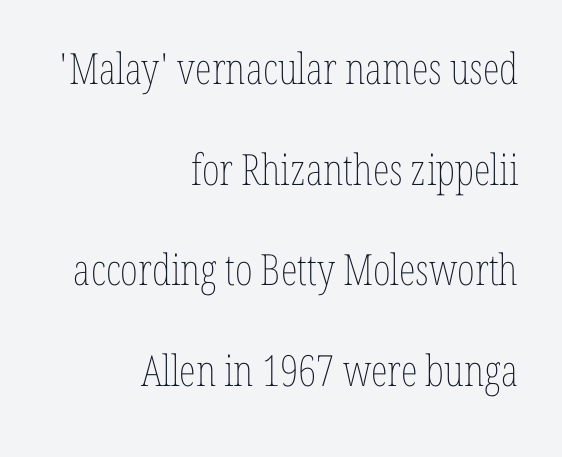
The specimen omits any rule beneath the text block's lines. There is no visible air inserted between adjacent glyphs. Is the block centered? No — it sits flush against the right margin. The font sits on the lighter half of the weight spectrum, regular included. The lines are spread far apart with generous leading.
